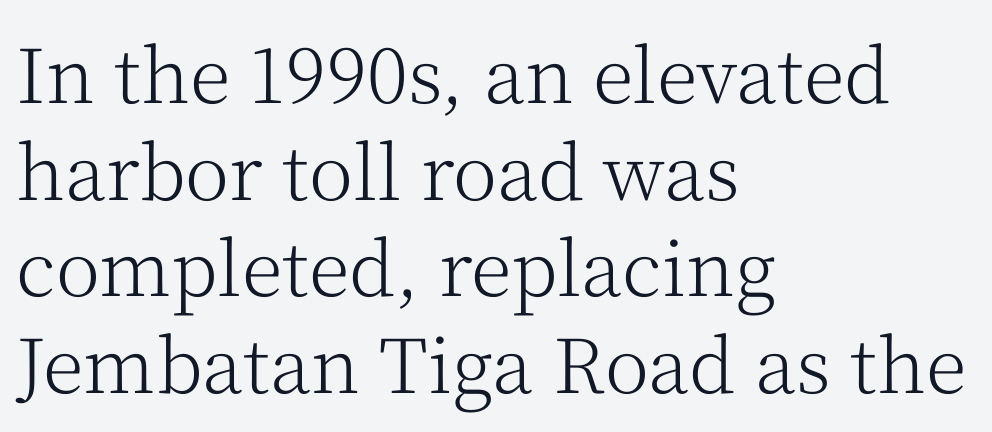
{"serif": "yes", "italic": "no", "bold": "no", "weight": "light", "width": "normal", "stroke_contrast": "medium", "x_height": "medium", "monospaced": "no", "underline": "no", "align": "left", "line_spacing": "normal", "line_spacing_ratio": 1.29, "letter_spacing": "normal", "letter_spacing_em": 0.0, "glyph_px": 75}
